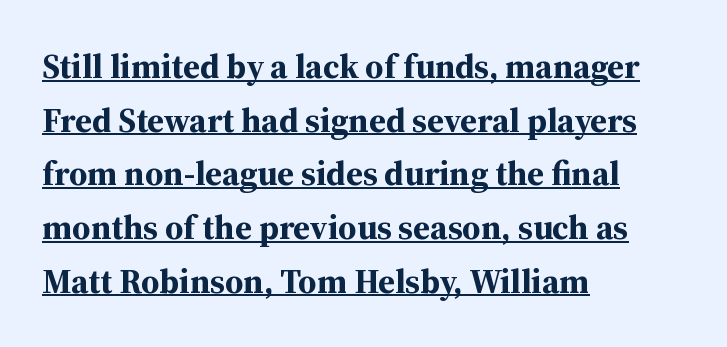
The image shows 34 px bold serif type, upright; set left-aligned, normal line spacing (1.58x), normal letter spacing, underlined; medium stroke contrast and a medium x-height.
